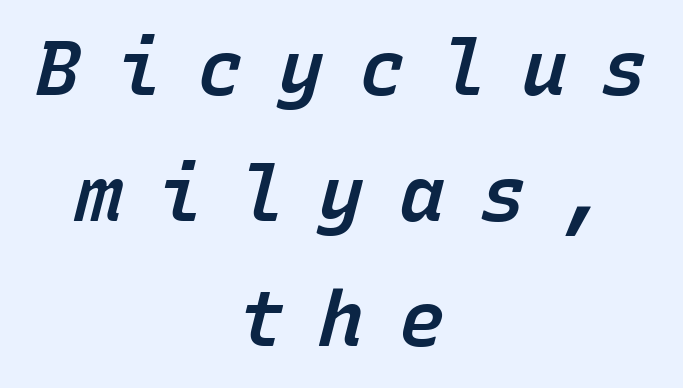
Q: Is the text bold? A: Semi-bold.
Q: Is the text italic (slanted)? A: Yes, it leans right by about 15 degrees.
Q: Is the text underlined? A: No.
Q: How is the paragraph aligned? A: Centered.
Q: Is the spacing between letters normal or unusually wide? A: Unusually wide.
Q: Is the spacing between lines tight, normal or loose? A: Normal.
Q: Width (condensed, normal, or wide)? A: Normal.
Q: Stroke contrast? A: Low.
Q: x-height? A: Medium.
Q: Monospaced? A: Yes.
